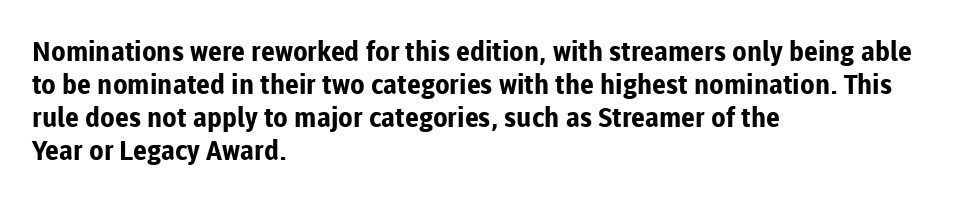
The image shows 27 px bold type, upright; set left-aligned, line spacing 1.22x, normal letter spacing, not underlined.
